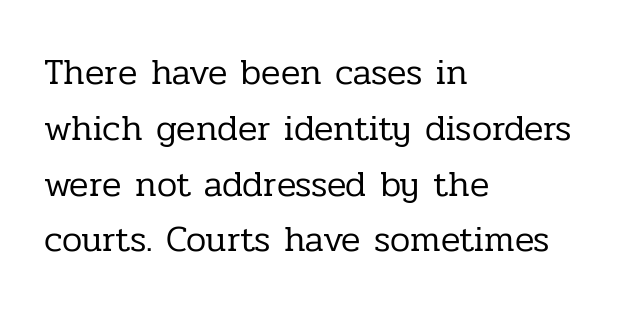
{"serif": "yes", "italic": "no", "bold": "no", "weight": "regular", "width": "normal", "stroke_contrast": "low", "x_height": "medium", "monospaced": "no", "underline": "no", "align": "left", "line_spacing": "normal", "line_spacing_ratio": 1.55, "letter_spacing": "normal", "letter_spacing_em": 0.0, "glyph_px": 36}
